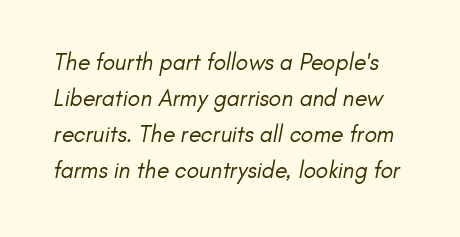
{"bold": "no", "underline": "no", "line_spacing": "normal", "line_spacing_ratio": 1.57, "letter_spacing": "normal", "letter_spacing_em": 0.0, "glyph_px": 23}
